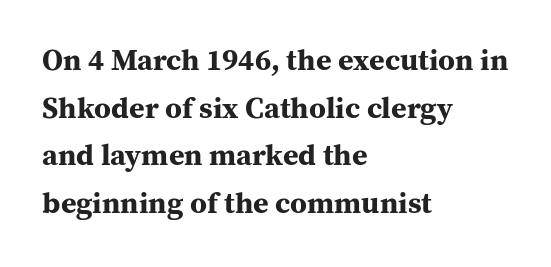
The image shows 30 px bold serif type, upright; set left-aligned, normal line spacing (1.59x), normal letter spacing, not underlined; medium stroke contrast and a medium x-height.
